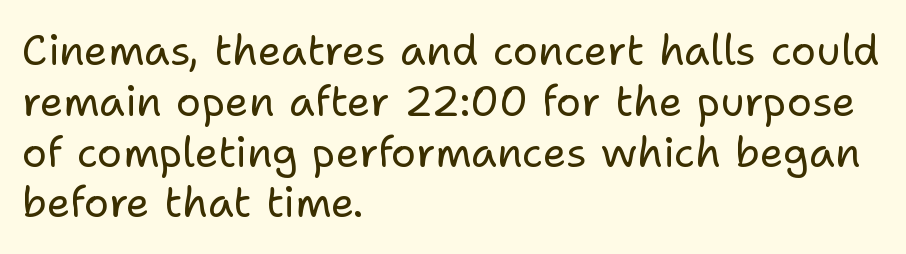
{"serif": "no", "italic": "no", "bold": "no", "weight": "regular", "width": "normal", "stroke_contrast": "low", "x_height": "medium", "monospaced": "no", "underline": "no", "align": "left", "line_spacing_ratio": 1.21, "letter_spacing": "normal", "letter_spacing_em": 0.0, "glyph_px": 42}
